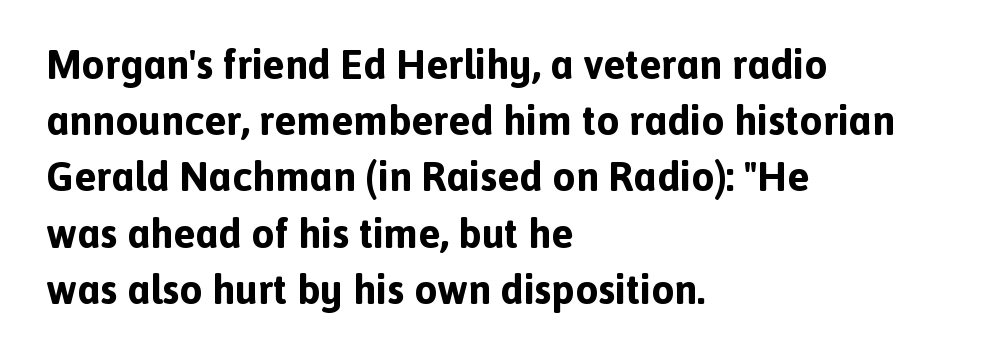
{"serif": "no", "italic": "no", "bold": "yes", "weight": "bold", "width": "normal", "x_height": "medium", "monospaced": "no", "underline": "no", "align": "left", "line_spacing": "normal", "line_spacing_ratio": 1.37, "letter_spacing": "normal", "letter_spacing_em": 0.0, "glyph_px": 41}
